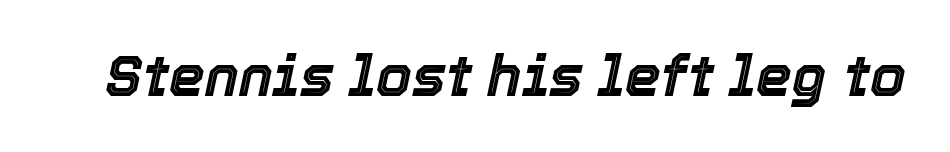
{"italic": "yes", "lean": "right", "slant_degrees": 12, "width": "normal", "x_height": "medium", "monospaced": "no", "underline": "no", "letter_spacing": "normal", "letter_spacing_em": 0.0, "glyph_px": 57}
